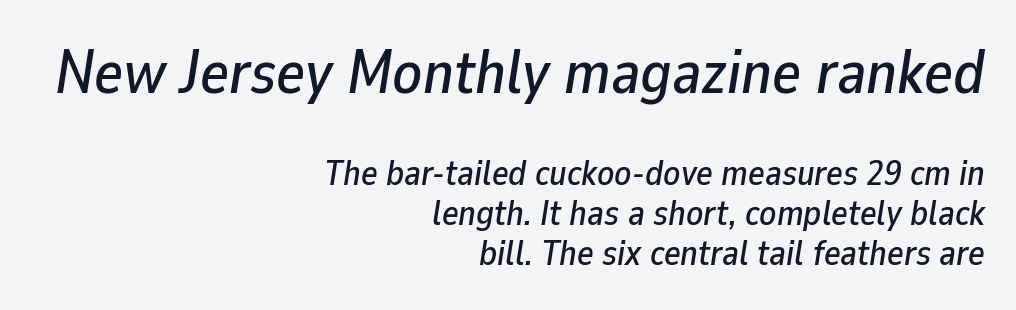
The image shows 61 px text type, italic (leaning right); set right-aligned, tight line spacing (1.14x), normal letter spacing, not underlined; the first (top) block is 1.74x larger; low stroke contrast and a medium x-height.
